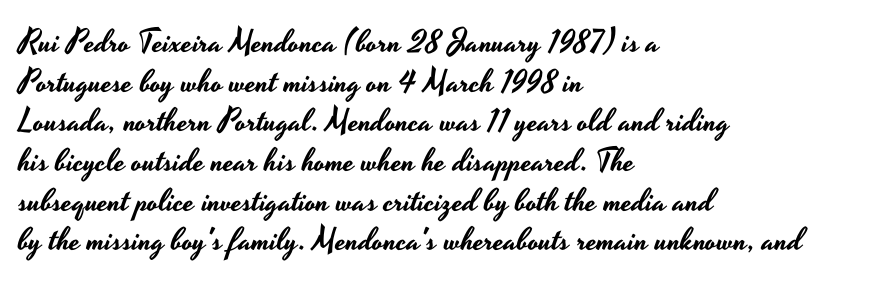
Note the varied advance widths — an 'i' is clearly narrower than an 'm'. A bare baseline throughout the passage. The face used here is a sans, in the tradition of grotesques and geometrics. Does the copy run flush right? No — it runs flush left.
